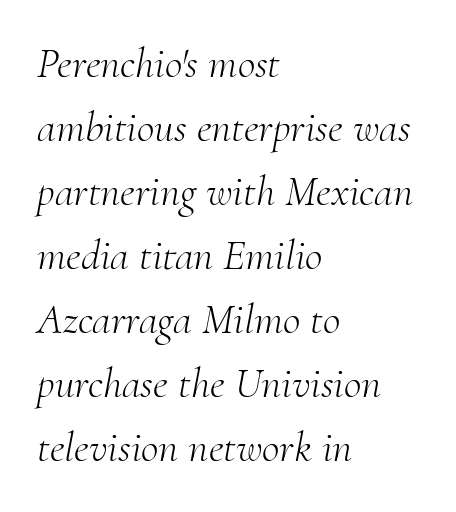
Q: Is the text bold? A: No.
Q: Is the text italic (slanted)? A: Yes, it leans right by about 10 degrees.
Q: Is the typeface a serif or a sans-serif typeface? A: Serif.
Q: Is the text underlined? A: No.
Q: How is the paragraph aligned? A: Left-aligned.
Q: Is the spacing between letters normal or unusually wide? A: Normal.
Q: Is the spacing between lines tight, normal or loose? A: Normal.
Q: Width (condensed, normal, or wide)? A: Normal.
Q: Stroke contrast? A: Medium.
Q: x-height? A: Small.
Q: Monospaced? A: No.
